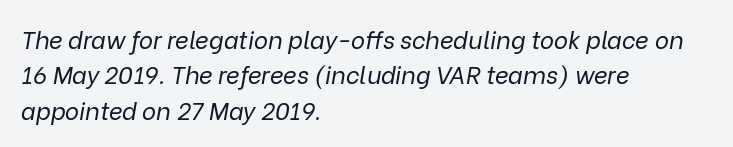
Letters rest on an invisible, unmarked baseline. Unbolded letterforms with no extra heft. Default kerning and tracking; the words read as compact shapes. An italicized treatment has been applied to the whole sample. Compared with a centered layout, this one pins lines to the left instead.
